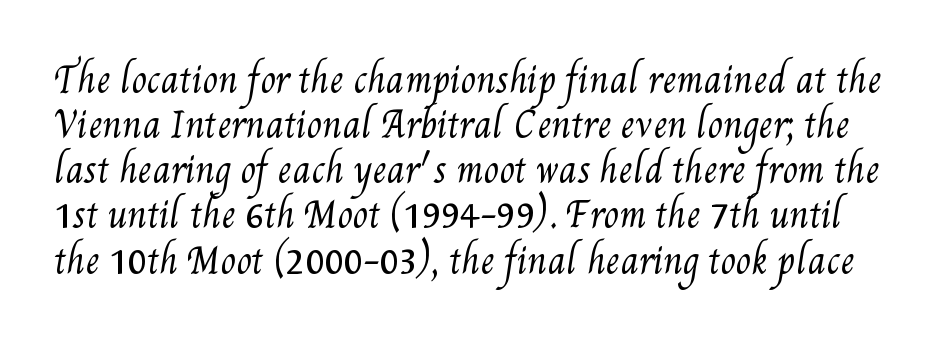
{"bold": "no", "weight": "regular", "width": "condensed", "stroke_contrast": "medium", "x_height": "small", "monospaced": "no", "underline": "no", "line_spacing": "normal", "line_spacing_ratio": 1.29, "letter_spacing": "normal", "letter_spacing_em": 0.0, "glyph_px": 35}
